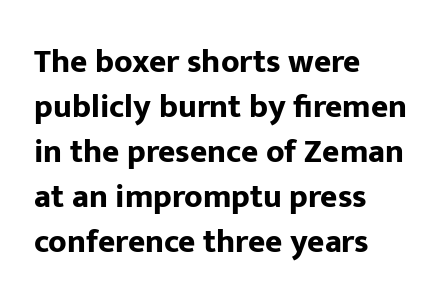
The image shows 33 px bold sans-serif type, upright; set left-aligned, normal line spacing (1.36x), normal letter spacing, not underlined; low stroke contrast and a medium x-height.
